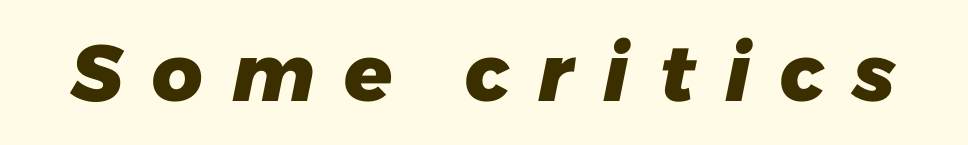
The image shows 79 px heavy sans-serif type; set unusually wide letter spacing (+0.33 em), not underlined; low stroke contrast and a medium x-height.
